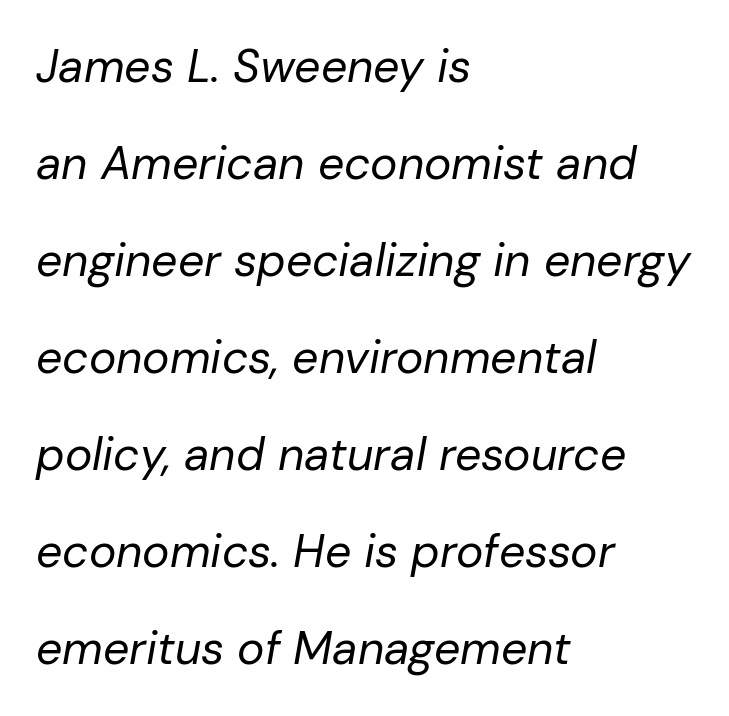
{"italic": "yes", "lean": "right", "slant_degrees": 10, "bold": "no", "weight": "regular", "width": "normal", "stroke_contrast": "low", "x_height": "medium", "monospaced": "no", "underline": "no", "align": "left", "line_spacing": "loose", "line_spacing_ratio": 2.11, "letter_spacing": "normal", "letter_spacing_em": 0.0, "glyph_px": 46}
